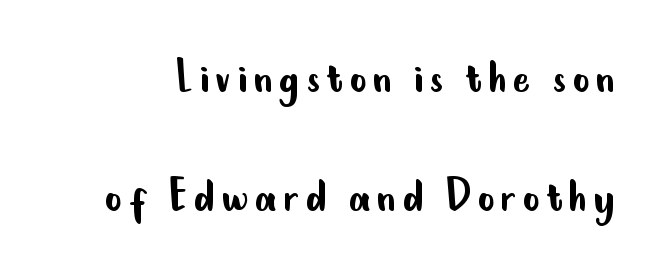
Does the leading feel generous? Absolutely, it's lavish. Check under the words: just untouched page. The characters are drawn with everyday or finer stroke widths. These lines are rendered in a variable-pitch font.
